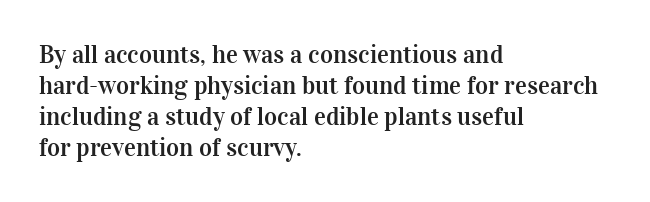
The image shows 25 px text type, upright; set left-aligned, line spacing 1.24x, normal letter spacing, not underlined.
